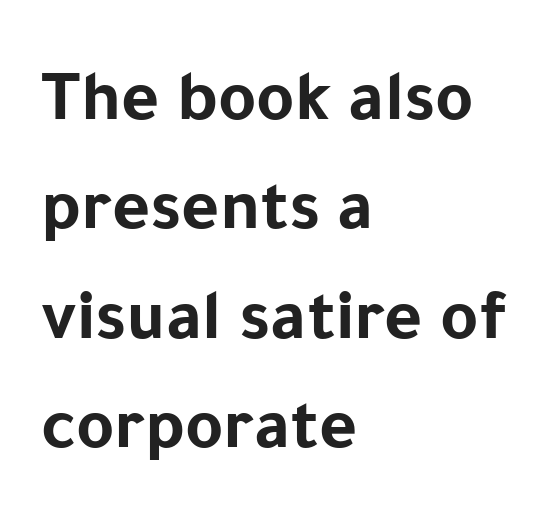
The image shows 73 px bold sans-serif type, upright; set left-aligned, normal line spacing (1.5x), normal letter spacing, not underlined; low stroke contrast and a medium x-height.
